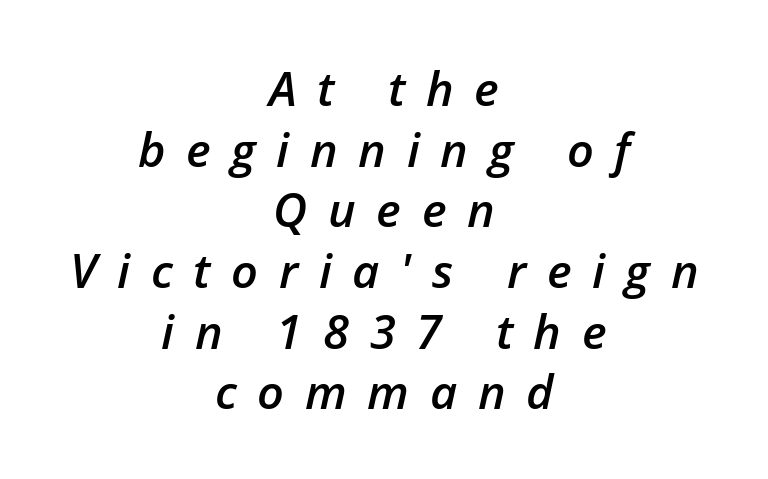
{"italic": "yes", "lean": "right", "slant_degrees": 12, "bold": "semi", "weight": "semibold", "width": "normal", "stroke_contrast": "low", "x_height": "medium", "monospaced": "no", "underline": "no", "align": "center", "line_spacing": "normal", "line_spacing_ratio": 1.29, "letter_spacing": "wide", "letter_spacing_em": 0.44, "glyph_px": 47}
